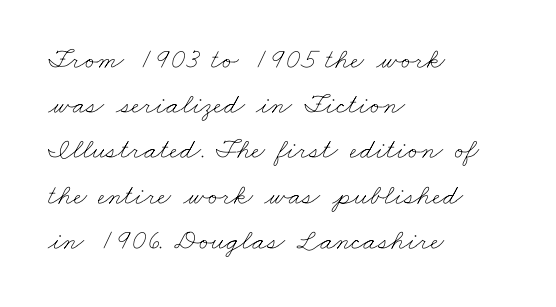
Is this a fixed-width face? No — the glyphs have proportional, varying widths. The weight would be labelled regular, book, light, or lighter still. This sample keeps an unexceptional amount of space between lines. This sample uses plain, unmodified letter spacing. Only glyphs here, with clear space below each row.
